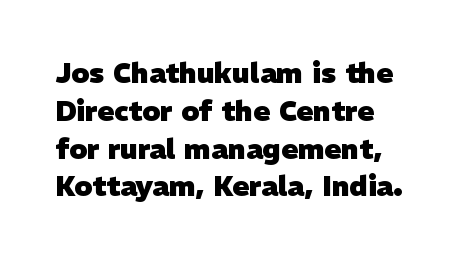
If you measured baseline to baseline, you'd find a middling distance. Descenders are the only things crossing below the line. Default kerning and tracking; the words read as compact shapes. Nope, no serifs anywhere on these letters.
